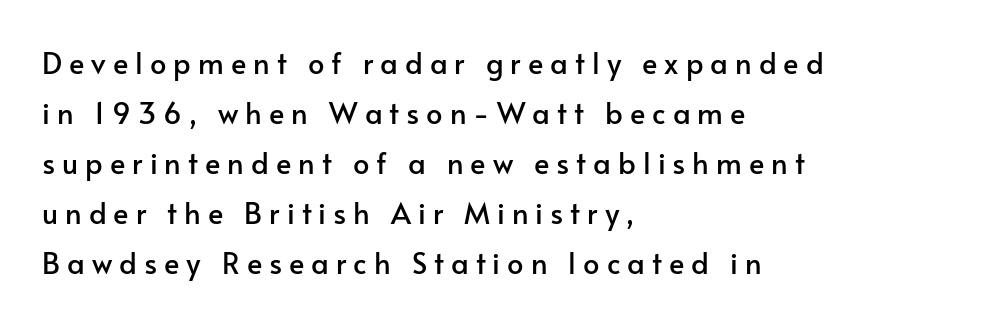
{"serif": "no", "italic": "no", "width": "normal", "stroke_contrast": "low", "x_height": "small", "monospaced": "no", "underline": "no", "align": "left", "line_spacing_ratio": 1.72, "letter_spacing": "wide", "letter_spacing_em": 0.24, "glyph_px": 29}
